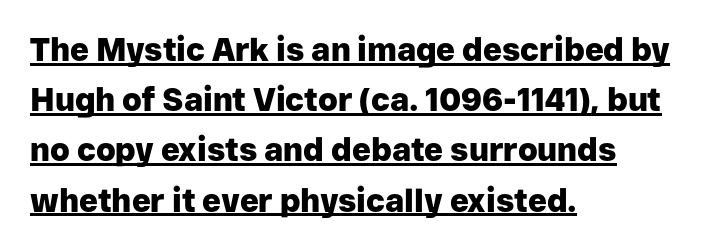
The image shows 32 px heavy sans-serif type, upright; set left-aligned, normal line spacing (1.57x), normal letter spacing, underlined; low stroke contrast and a medium x-height.
